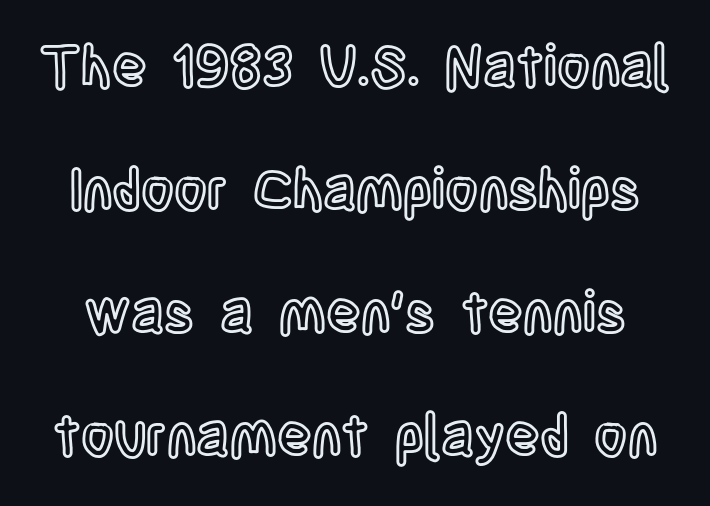
The image shows 57 px condensed type, upright; set loose line spacing (2.16x), normal letter spacing, not underlined; a large x-height.
